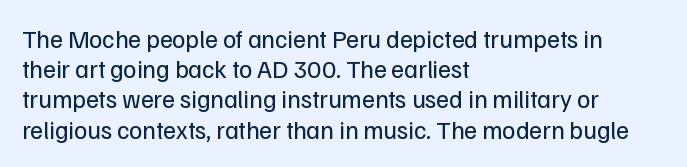
The image shows 25 px text type, upright; set left-aligned, line spacing 1.21x, normal letter spacing, not underlined.
